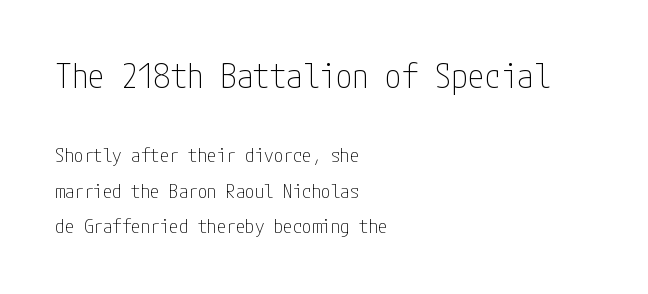
Q: Is the text bold? A: No.
Q: Is the text italic (slanted)? A: No, it is upright.
Q: Is the typeface a serif or a sans-serif typeface? A: Sans-serif.
Q: Is the text underlined? A: No.
Q: How is the paragraph aligned? A: Left-aligned.
Q: Is the spacing between letters normal or unusually wide? A: Normal.
Q: Which block of text is set in a larger size, the first (top) or the second (bottom)? A: The first (top) one.
Q: Width (condensed, normal, or wide)? A: Condensed.
Q: Stroke contrast? A: Low.
Q: x-height? A: Medium.
